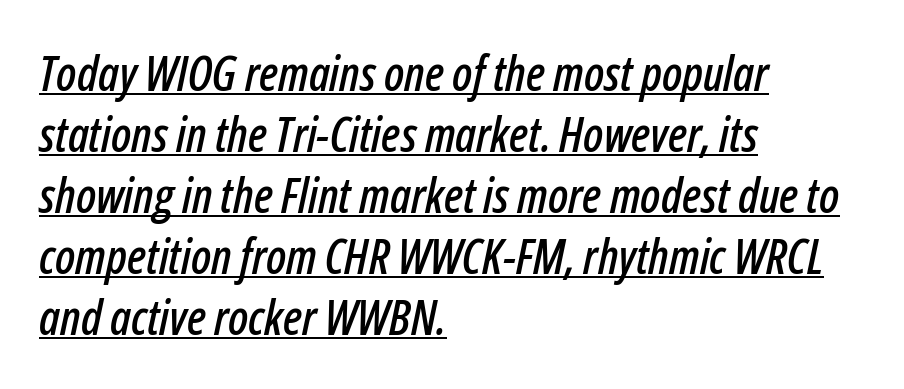
Style check: oblique. You could not count columns in this text — the font is proportionally spaced. Is the letter spacing exaggerated? No — it looks like the ordinary default. Which margin do the lines hug? The left one — the right edge is uneven. The block of text has a typical density, with ordinary space between rows. Students, observe the line beneath the letters — that is underlining.
